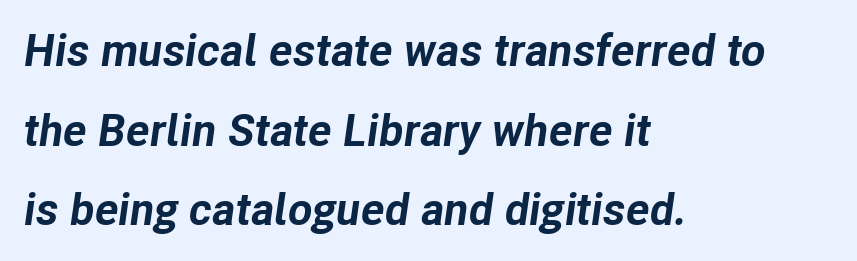
The paragraph has a hard left edge and a soft right edge. Caption: bold face, heavy strokes. Quick note: italic. You could call the tracking neutral — neither tight nor loose. The letters advance in unequal steps, a hallmark of proportional type. Each row of text sits above clean, open space.
